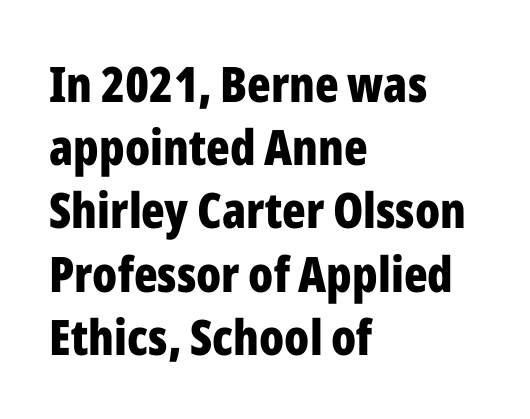
{"serif": "no", "italic": "no", "bold": "yes", "weight": "bold", "width": "condensed", "stroke_contrast": "low", "x_height": "medium", "monospaced": "no", "underline": "no", "align": "left", "line_spacing": "normal", "line_spacing_ratio": 1.29, "letter_spacing": "normal", "letter_spacing_em": 0.0, "glyph_px": 49}
